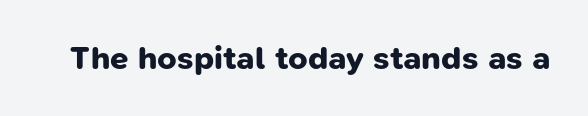
No extra tracking has been applied to these lines. Is this a fixed-width face? No — the glyphs have proportional, varying widths. Each row of text sits above clean, open space. Stroke thickness is high; the sample reads as a true bold. Is this a sans? Yes — the strokes have no serifs.
